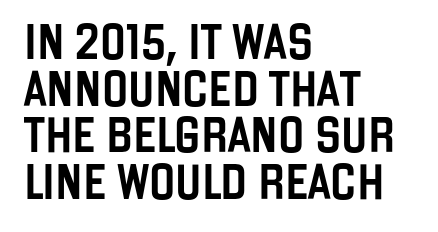
The image shows 35 px condensed sans-serif type, upright; set left-aligned, normal line spacing (1.33x), normal letter spacing, not underlined; low stroke contrast and a large x-height.
